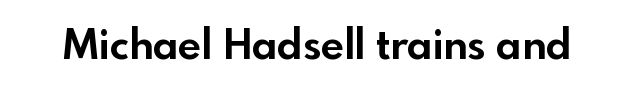
In terms of posture, this sample is upright. The tracking reads as untouched default to a designer's eye. Bare-footed words on every line. Nothing sits at the stroke ends, so this counts as sans-serif. Do the characters align in a grid? No, the font is proportional.
